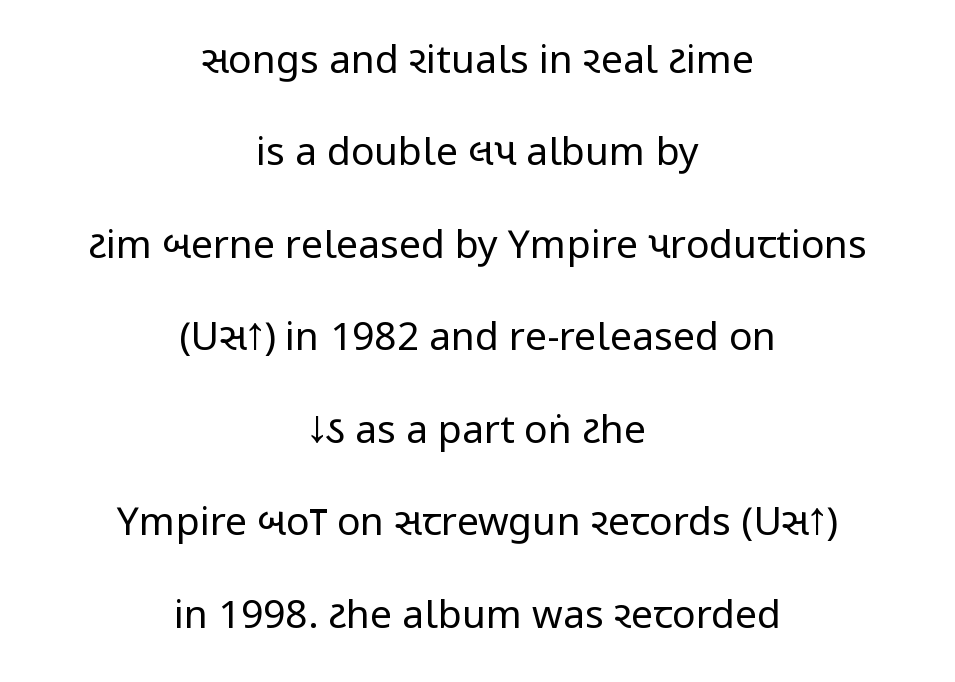
Q: Is the text bold? A: No.
Q: Is the text italic (slanted)? A: No, it is upright.
Q: Is the typeface a serif or a sans-serif typeface? A: Sans-serif.
Q: Is the text underlined? A: No.
Q: How is the paragraph aligned? A: Centered.
Q: Is the spacing between letters normal or unusually wide? A: Normal.
Q: Is the spacing between lines tight, normal or loose? A: Loose.
Q: Width (condensed, normal, or wide)? A: Condensed.
Q: Stroke contrast? A: Low.
Q: x-height? A: Large.
Q: Monospaced? A: No.
